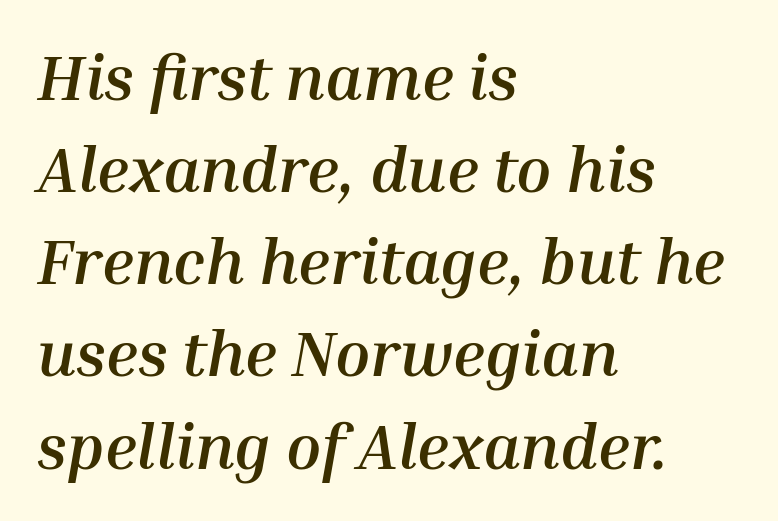
The image shows 64 px semibold type, italic (leaning right); set left-aligned, normal line spacing (1.44x), normal letter spacing, not underlined; medium stroke contrast and a medium x-height.
